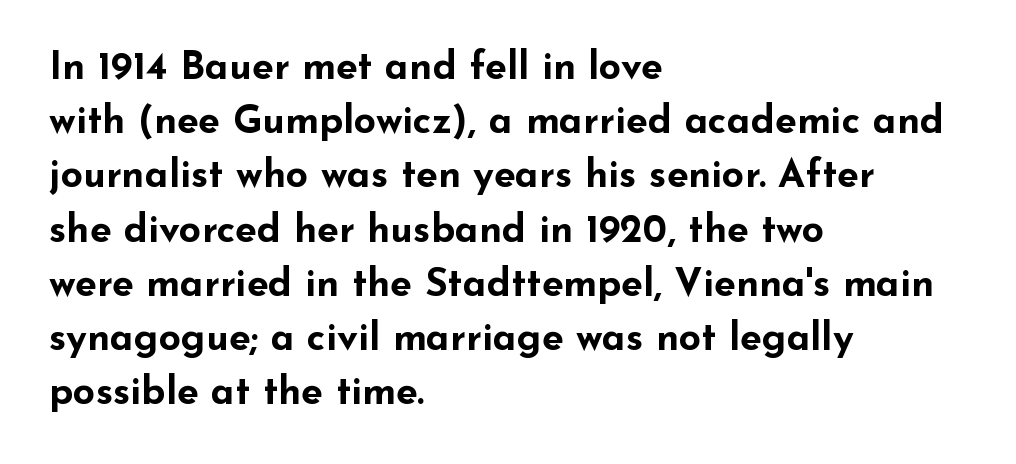
{"serif": "no", "italic": "no", "bold": "yes", "weight": "bold", "width": "wide", "stroke_contrast": "low", "x_height": "small", "monospaced": "no", "underline": "no", "align": "left", "line_spacing": "normal", "line_spacing_ratio": 1.39, "letter_spacing": "normal", "letter_spacing_em": 0.0, "glyph_px": 39}
